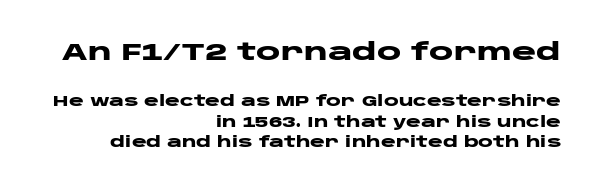
{"italic": "no", "bold": "yes", "underline": "no", "align": "right", "line_spacing": "normal", "line_spacing_ratio": 1.49, "letter_spacing": "normal", "letter_spacing_em": 0.0, "larger_block": "first", "size_ratio": 1.64, "glyph_px": 23}
